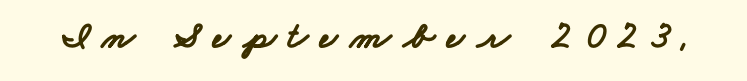
{"serif": "no", "bold": "yes", "weight": "bold", "width": "wide", "stroke_contrast": "low", "x_height": "small", "monospaced": "no", "underline": "no", "letter_spacing": "wide", "letter_spacing_em": 0.32, "glyph_px": 38}
